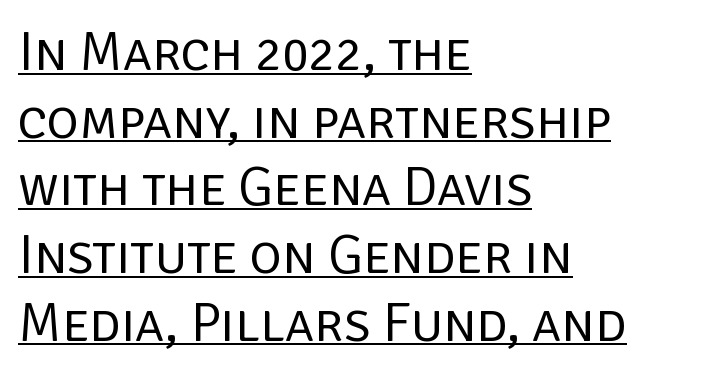
The image shows 55 px regular-weight sans-serif type, upright; set left-aligned, line spacing 1.23x, normal letter spacing, underlined; low stroke contrast and a large x-height.
